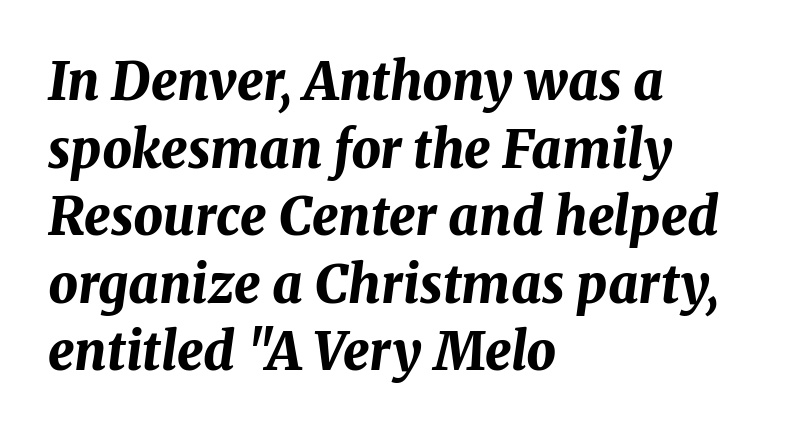
{"italic": "yes", "lean": "right", "slant_degrees": 8, "bold": "yes", "weight": "bold", "width": "normal", "stroke_contrast": "medium", "x_height": "medium", "monospaced": "no", "underline": "no", "align": "left", "line_spacing": "normal", "line_spacing_ratio": 1.3, "letter_spacing": "normal", "letter_spacing_em": 0.0, "glyph_px": 52}
